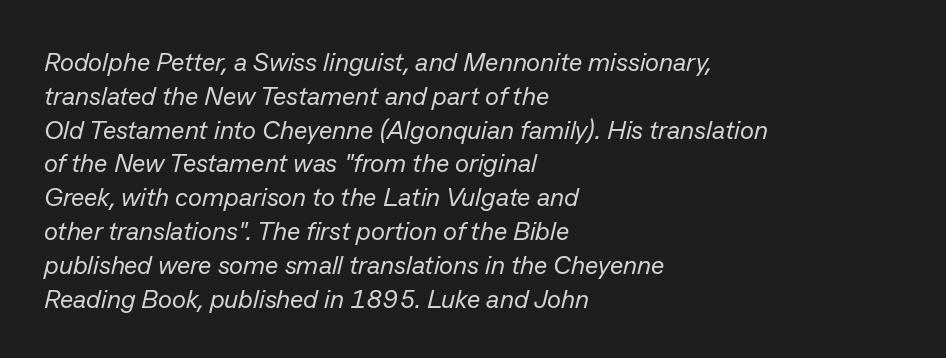
{"italic": "yes", "lean": "right", "slant_degrees": 13, "bold": "no", "underline": "no", "align": "left", "line_spacing": "normal", "line_spacing_ratio": 1.3, "letter_spacing": "normal", "letter_spacing_em": 0.0, "glyph_px": 26}
